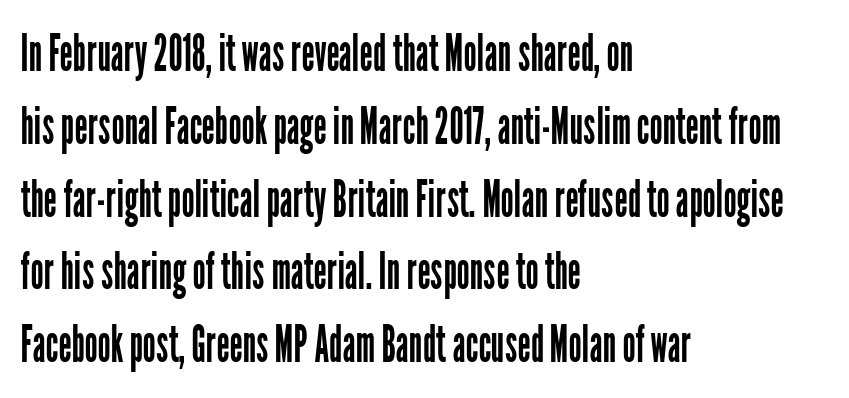
The image shows 52 px regular-weight, condensed sans-serif type, upright; set left-aligned, normal line spacing (1.4x), normal letter spacing, not underlined; low stroke contrast and a medium x-height.
